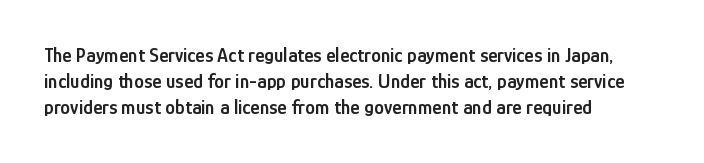
{"italic": "no", "bold": "semi", "underline": "no", "align": "left", "line_spacing": "normal", "line_spacing_ratio": 1.3, "letter_spacing": "normal", "letter_spacing_em": 0.0, "glyph_px": 20}
